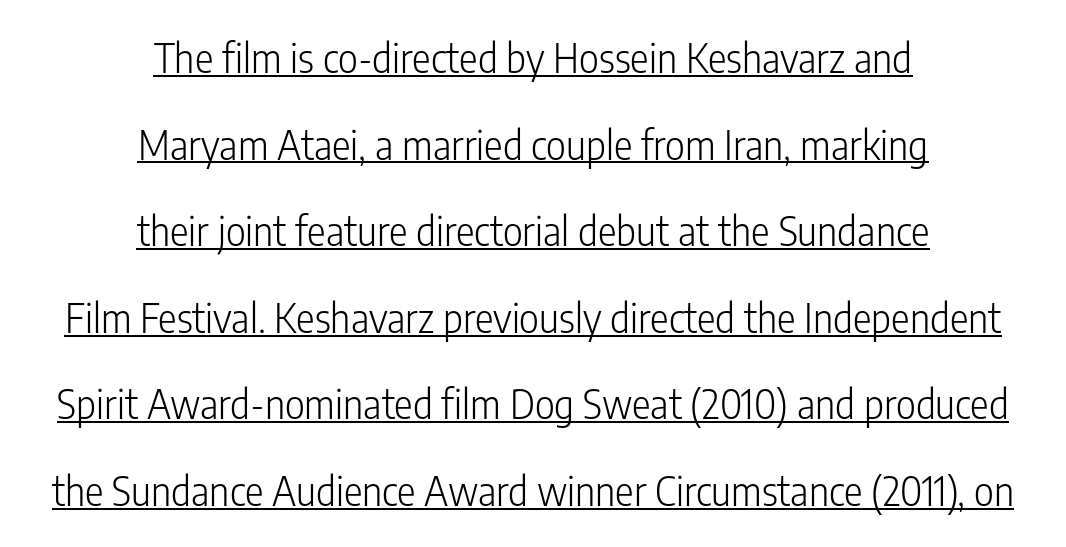
The image shows 39 px light, condensed sans-serif type, upright; set centered, loose line spacing (2.22x), normal letter spacing, underlined; low stroke contrast and a medium x-height.
